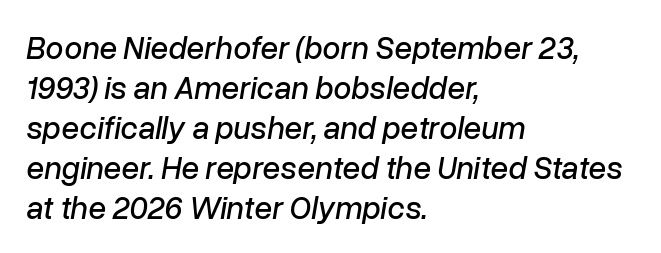
The image shows 32 px text type, italic (leaning right); set left-aligned, normal line spacing (1.25x), normal letter spacing, not underlined; low stroke contrast and a medium x-height.
